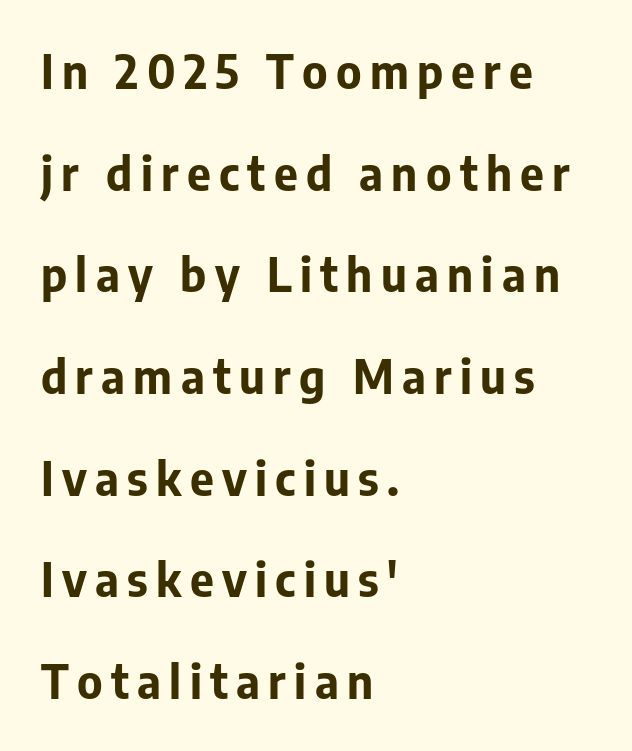
{"serif": "no", "italic": "no", "bold": "yes", "weight": "bold", "width": "normal", "stroke_contrast": "low", "x_height": "medium", "monospaced": "no", "underline": "no", "align": "left", "line_spacing": "loose", "line_spacing_ratio": 2.21, "glyph_px": 46}
